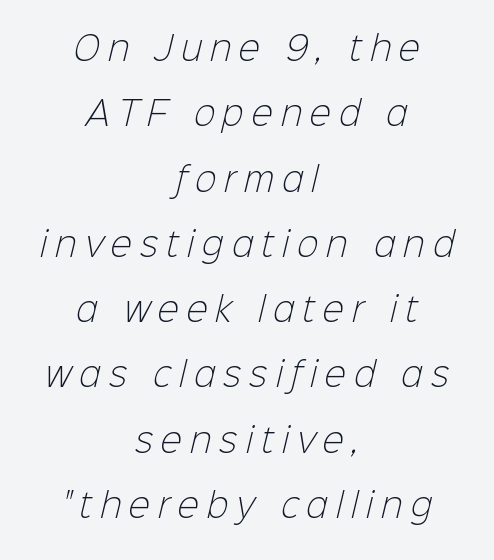
Q: Is the text bold? A: No.
Q: Is the typeface a serif or a sans-serif typeface? A: Sans-serif.
Q: Is the text underlined? A: No.
Q: How is the paragraph aligned? A: Centered.
Q: Is the spacing between letters normal or unusually wide? A: Unusually wide.
Q: Is the spacing between lines tight, normal or loose? A: Loose.
Q: Width (condensed, normal, or wide)? A: Normal.
Q: Stroke contrast? A: Low.
Q: x-height? A: Medium.
Q: Monospaced? A: No.
